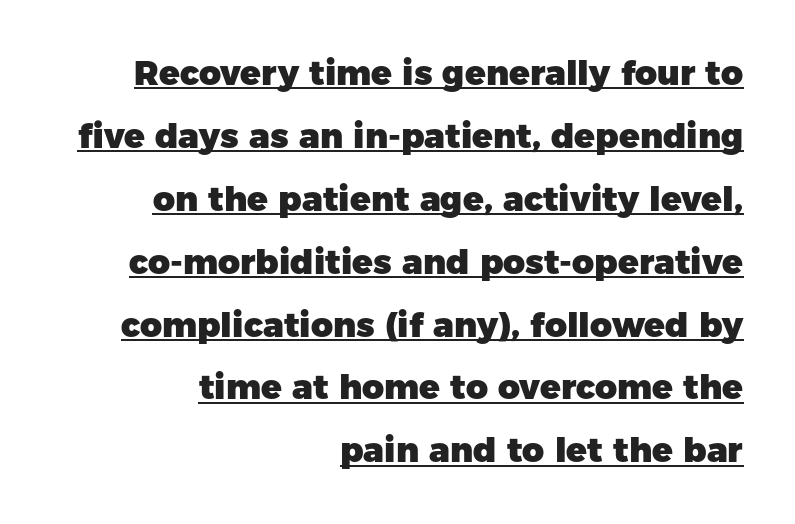
Q: Is the text bold? A: Yes.
Q: Is the text italic (slanted)? A: No, it is upright.
Q: Is the typeface a serif or a sans-serif typeface? A: Sans-serif.
Q: Is the text underlined? A: Yes.
Q: How is the paragraph aligned? A: Right-aligned.
Q: Is the spacing between letters normal or unusually wide? A: Normal.
Q: Width (condensed, normal, or wide)? A: Normal.
Q: Stroke contrast? A: Low.
Q: x-height? A: Medium.
Q: Monospaced? A: No.
